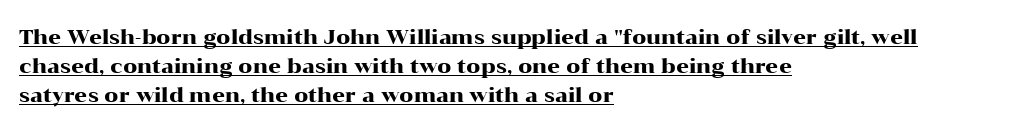
The designer left line spacing at the default. Underlined type. Short note: letters normally spaced. The lines are quadded left. Characters remain perfectly vertical along every line.
